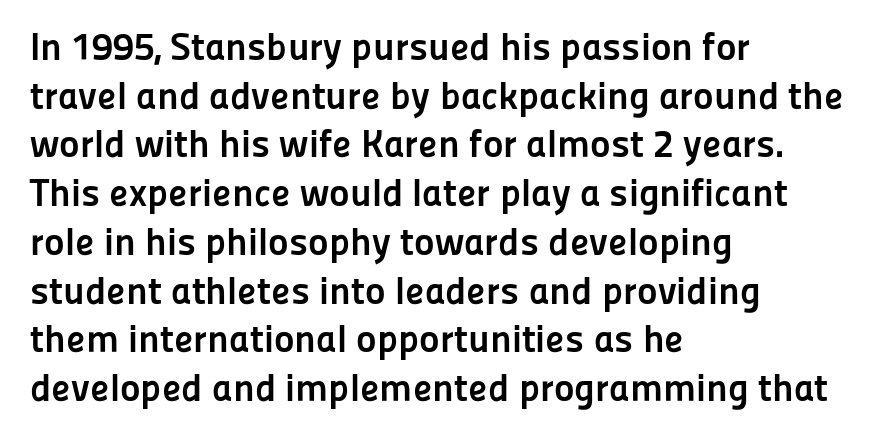
{"serif": "no", "italic": "no", "bold": "yes", "weight": "semibold", "width": "normal", "stroke_contrast": "low", "x_height": "medium", "monospaced": "no", "underline": "no", "align": "left", "line_spacing": "normal", "line_spacing_ratio": 1.25, "letter_spacing": "normal", "letter_spacing_em": 0.0, "glyph_px": 39}
